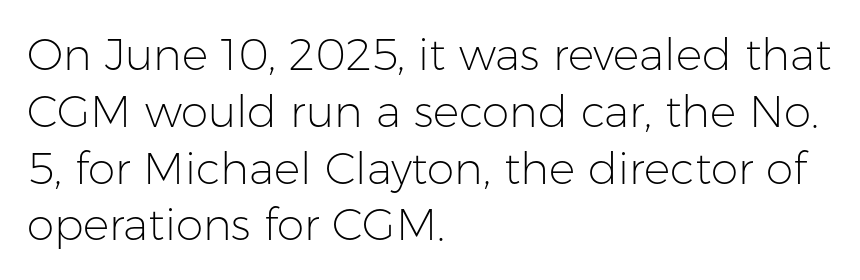
Q: Is the text bold? A: No.
Q: Is the text italic (slanted)? A: No, it is upright.
Q: Is the typeface a serif or a sans-serif typeface? A: Sans-serif.
Q: Is the text underlined? A: No.
Q: How is the paragraph aligned? A: Left-aligned.
Q: Is the spacing between letters normal or unusually wide? A: Normal.
Q: Is the spacing between lines tight, normal or loose? A: Normal.
Q: Width (condensed, normal, or wide)? A: Normal.
Q: Stroke contrast? A: Low.
Q: x-height? A: Medium.
Q: Monospaced? A: No.
